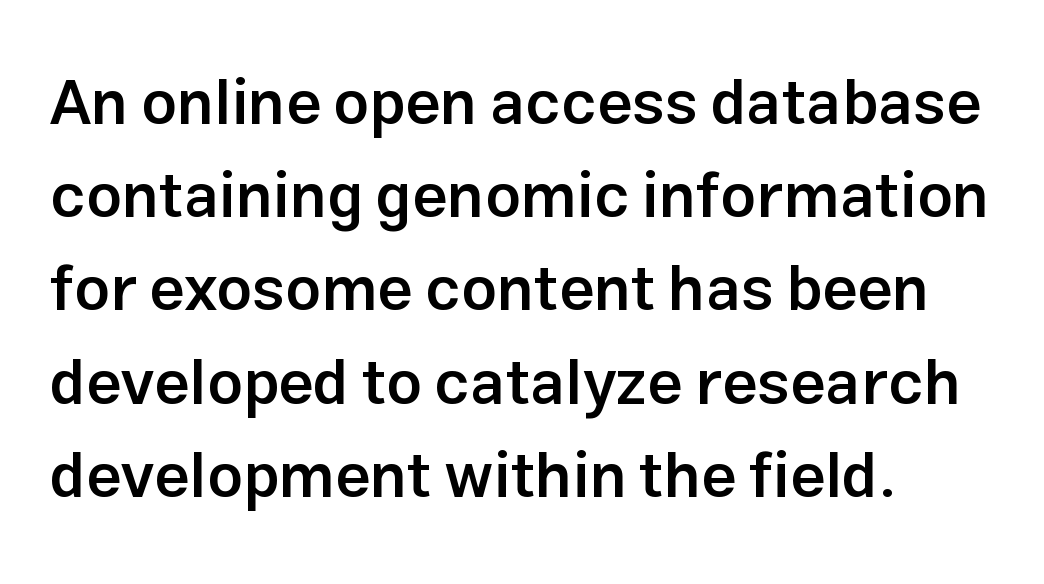
This is moderately heavy type, rendered in semibold. The baseline area is clear. The leading is moderate, giving the passage an even texture. Observe the ordinary spacing: letters are neighbours, not strangers. Grotesque or geometric, the face here clearly has no serifs. Notice how the stems are strictly vertical — no italics here.
